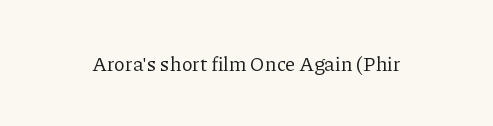
{"italic": "no", "bold": "no", "underline": "no", "letter_spacing": "normal", "letter_spacing_em": 0.0, "glyph_px": 20}
